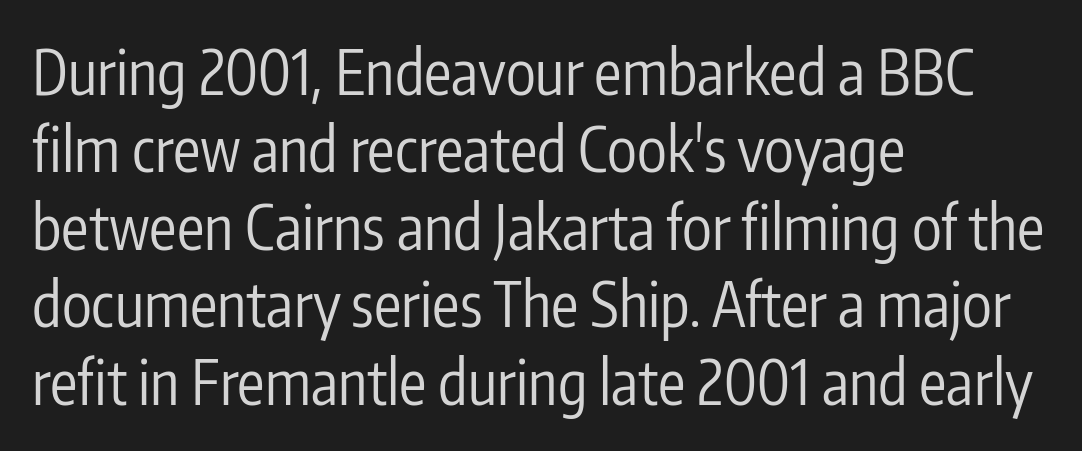
Q: Is the text bold? A: No.
Q: Is the text italic (slanted)? A: No, it is upright.
Q: Is the typeface a serif or a sans-serif typeface? A: Sans-serif.
Q: Is the text underlined? A: No.
Q: How is the paragraph aligned? A: Left-aligned.
Q: Is the spacing between letters normal or unusually wide? A: Normal.
Q: Is the spacing between lines tight, normal or loose? A: Normal.
Q: Width (condensed, normal, or wide)? A: Condensed.
Q: Stroke contrast? A: Low.
Q: x-height? A: Medium.
Q: Monospaced? A: No.
